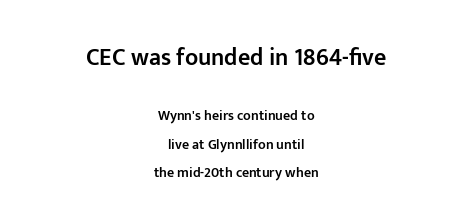
{"italic": "no", "bold": "semi", "underline": "no", "align": "center", "line_spacing": "loose", "line_spacing_ratio": 2.01, "letter_spacing": "normal", "letter_spacing_em": 0.0, "larger_block": "first", "size_ratio": 1.71, "glyph_px": 24}
